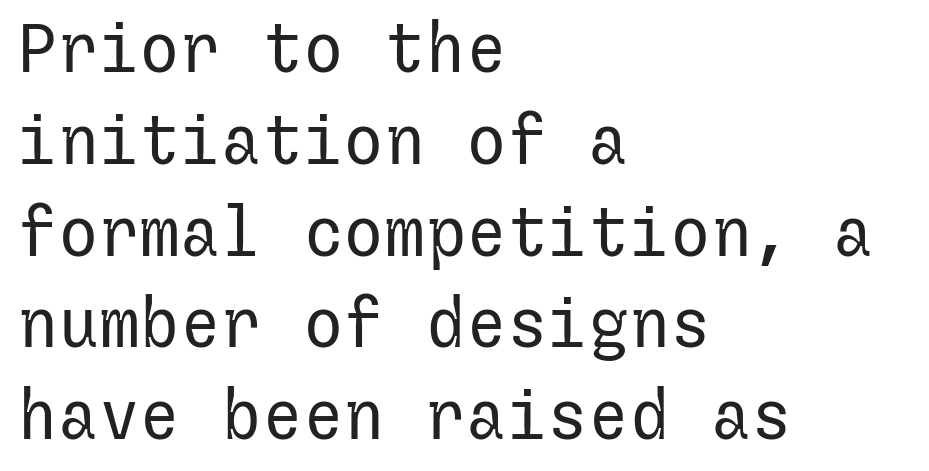
{"serif": "no", "italic": "no", "bold": "no", "weight": "regular", "width": "normal", "stroke_contrast": "low", "x_height": "medium", "underline": "no", "align": "left", "line_spacing": "normal", "line_spacing_ratio": 1.35, "letter_spacing": "normal", "letter_spacing_em": 0.0, "glyph_px": 68}
